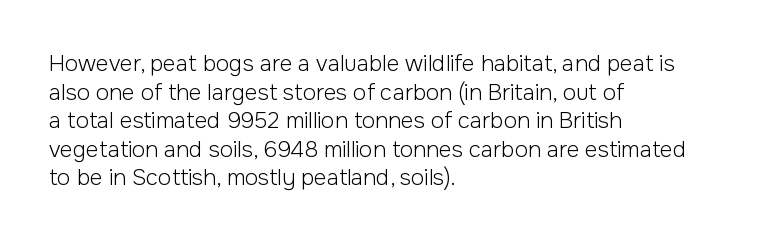
Q: Is the text bold? A: No.
Q: Is the text italic (slanted)? A: No, it is upright.
Q: Is the text underlined? A: No.
Q: How is the paragraph aligned? A: Left-aligned.
Q: Is the spacing between letters normal or unusually wide? A: Normal.
Q: Is the spacing between lines tight, normal or loose? A: Normal.
